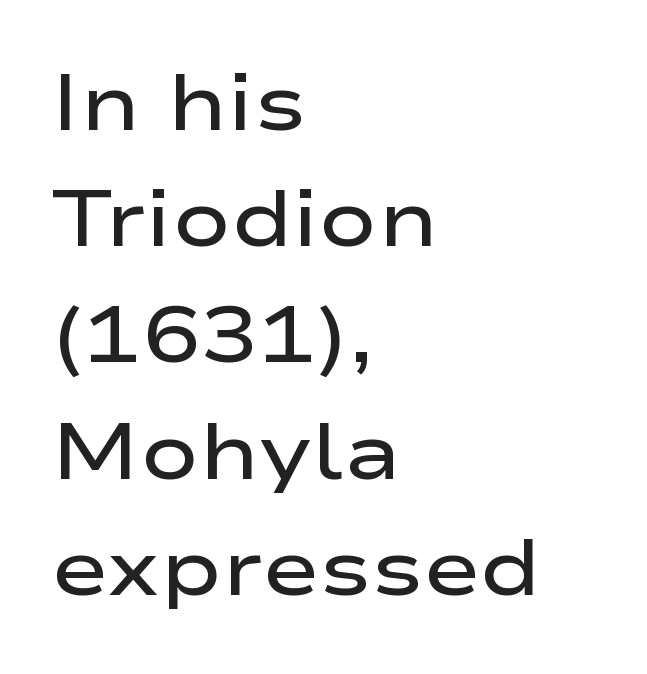
Q: Is the text bold? A: Semi-bold.
Q: Is the text italic (slanted)? A: No, it is upright.
Q: Is the typeface a serif or a sans-serif typeface? A: Sans-serif.
Q: Is the text underlined? A: No.
Q: How is the paragraph aligned? A: Left-aligned.
Q: Is the spacing between letters normal or unusually wide? A: Normal.
Q: Is the spacing between lines tight, normal or loose? A: Normal.
Q: Width (condensed, normal, or wide)? A: Wide.
Q: Stroke contrast? A: Low.
Q: x-height? A: Medium.
Q: Monospaced? A: No.
